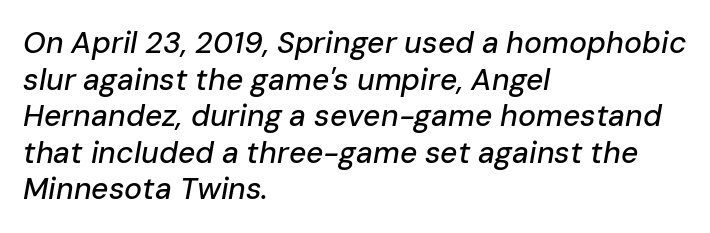
Q: Is the text italic (slanted)? A: Yes, it leans right by about 10 degrees.
Q: Is the text underlined? A: No.
Q: How is the paragraph aligned? A: Left-aligned.
Q: Is the spacing between letters normal or unusually wide? A: Normal.
Q: Width (condensed, normal, or wide)? A: Normal.
Q: Stroke contrast? A: Low.
Q: x-height? A: Medium.
Q: Monospaced? A: No.
